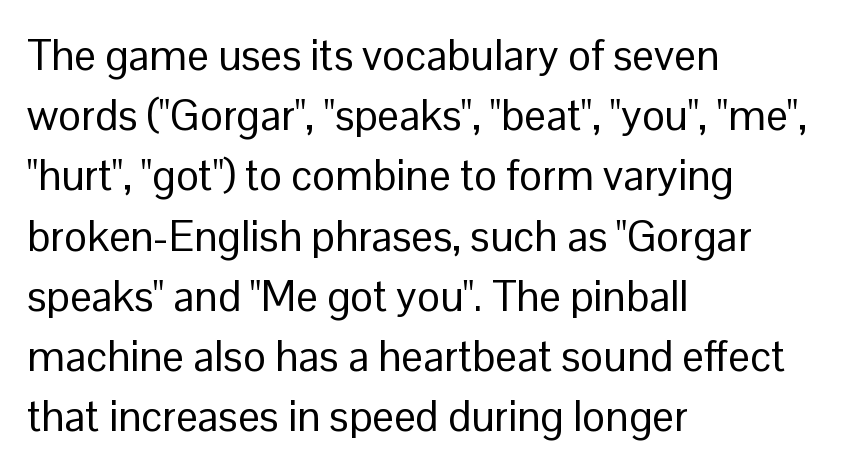
The image shows 43 px regular-weight sans-serif type, upright; set left-aligned, normal line spacing (1.4x), normal letter spacing, not underlined; low stroke contrast and a medium x-height.
